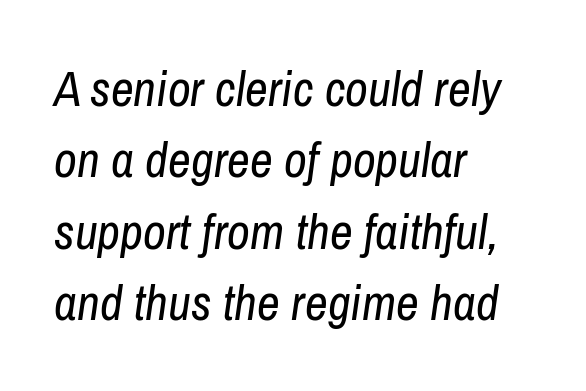
Q: Is the text bold? A: No.
Q: Is the text italic (slanted)? A: Yes, it leans right by about 8 degrees.
Q: Is the text underlined? A: No.
Q: How is the paragraph aligned? A: Left-aligned.
Q: Is the spacing between letters normal or unusually wide? A: Normal.
Q: Is the spacing between lines tight, normal or loose? A: Normal.
Q: Width (condensed, normal, or wide)? A: Condensed.
Q: Stroke contrast? A: Low.
Q: x-height? A: Medium.
Q: Monospaced? A: No.
